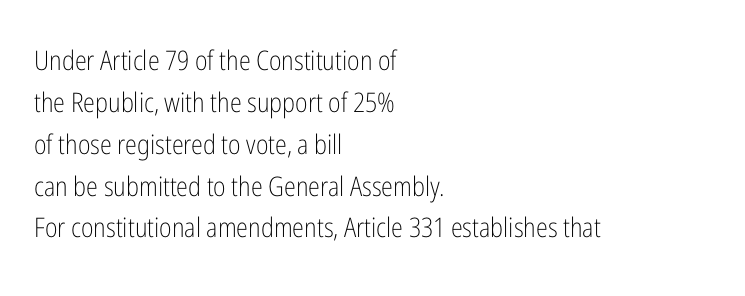
{"italic": "no", "bold": "no", "underline": "no", "align": "left", "line_spacing": "normal", "line_spacing_ratio": 1.55, "letter_spacing": "normal", "letter_spacing_em": 0.0, "glyph_px": 27}
